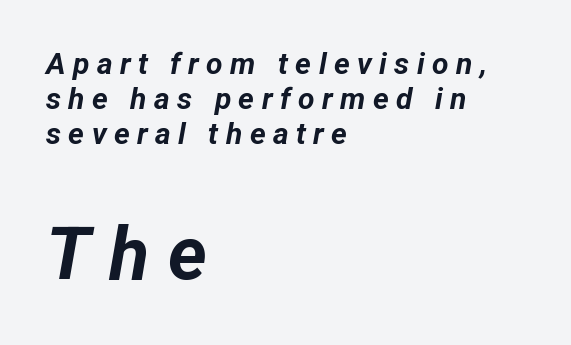
The image shows 74 px bold type, italic (leaning right); set left-aligned, line spacing 1.17x, unusually wide letter spacing (+0.25 em), not underlined; the second (bottom) block is 2.47x larger; low stroke contrast and a medium x-height.
